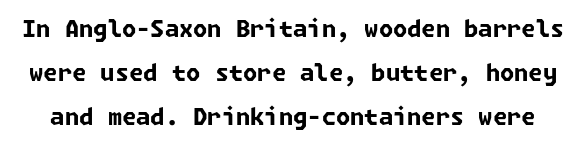
Q: Is the text bold? A: Yes.
Q: Is the text underlined? A: No.
Q: Is the spacing between letters normal or unusually wide? A: Normal.
Q: Is the spacing between lines tight, normal or loose? A: Loose.
